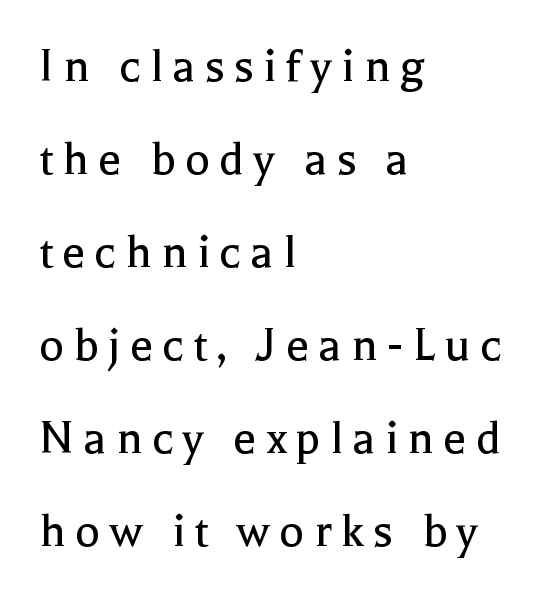
Q: Is the text bold? A: No.
Q: Is the text italic (slanted)? A: No, it is upright.
Q: Is the typeface a serif or a sans-serif typeface? A: Serif.
Q: Is the text underlined? A: No.
Q: How is the paragraph aligned? A: Left-aligned.
Q: Width (condensed, normal, or wide)? A: Normal.
Q: x-height? A: Medium.
Q: Monospaced? A: No.
